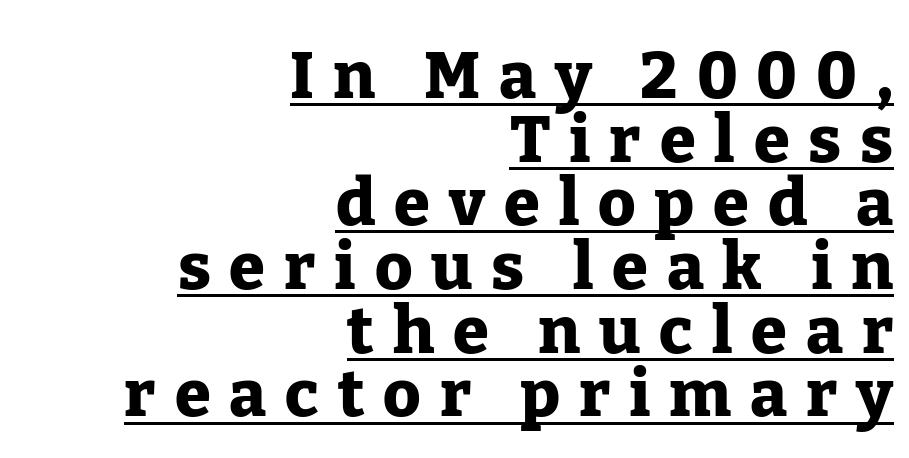
Does the leading feel generous? Not at all — it's pinched. Quick note: underline on. How are the letters spaced? Widely, with obvious added tracking. Set as a true bold cut, around the 700 mark. Looks like regular typesetting: each glyph gets only the width it needs. The lettering holds an erect, upright posture throughout.
